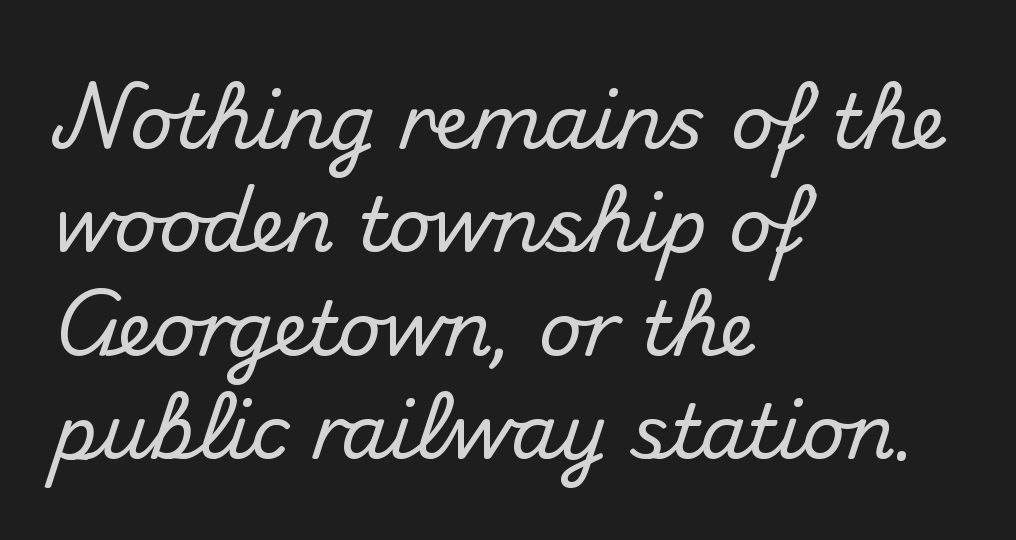
Q: Is the text italic (slanted)? A: Yes.
Q: Is the typeface a serif or a sans-serif typeface? A: Sans-serif.
Q: Is the text underlined? A: No.
Q: How is the paragraph aligned? A: Left-aligned.
Q: Is the spacing between letters normal or unusually wide? A: Normal.
Q: Is the spacing between lines tight, normal or loose? A: Normal.
Q: Width (condensed, normal, or wide)? A: Normal.
Q: Stroke contrast? A: Medium.
Q: x-height? A: Small.
Q: Monospaced? A: No.
